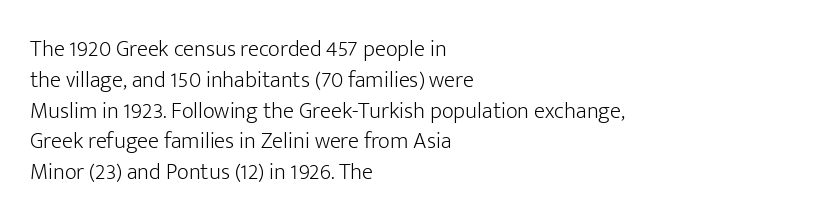
The image shows 23 px text type, upright; set left-aligned, normal line spacing (1.34x), normal letter spacing, not underlined.
